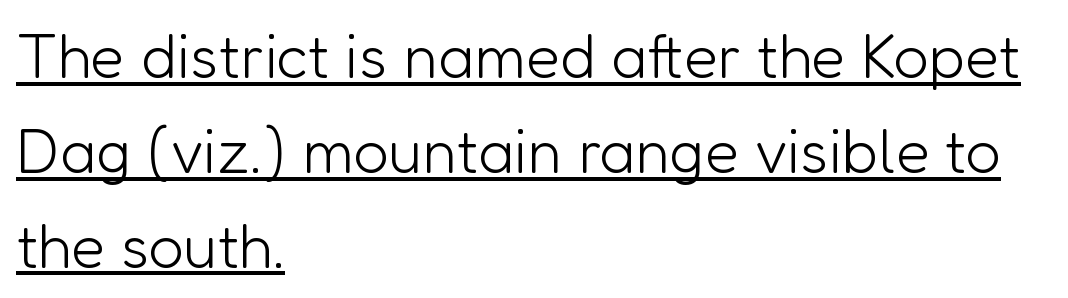
Q: Is the text bold? A: No.
Q: Is the text italic (slanted)? A: No, it is upright.
Q: Is the typeface a serif or a sans-serif typeface? A: Sans-serif.
Q: Is the text underlined? A: Yes.
Q: How is the paragraph aligned? A: Left-aligned.
Q: Is the spacing between letters normal or unusually wide? A: Normal.
Q: Is the spacing between lines tight, normal or loose? A: Normal.
Q: Width (condensed, normal, or wide)? A: Normal.
Q: Stroke contrast? A: Low.
Q: x-height? A: Medium.
Q: Monospaced? A: No.
